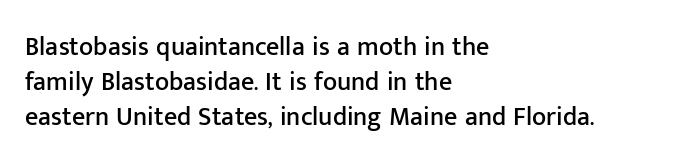
Q: Is the text italic (slanted)? A: No, it is upright.
Q: Is the text underlined? A: No.
Q: How is the paragraph aligned? A: Left-aligned.
Q: Is the spacing between letters normal or unusually wide? A: Normal.
Q: Is the spacing between lines tight, normal or loose? A: Normal.
